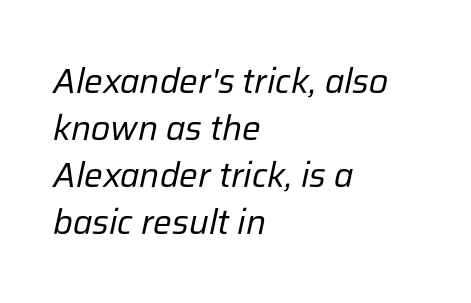
Interline gaps are of average width in this sample. Character widths vary here, with narrow letters taking less room than wide ones. Stems and bowls with no extra thickness — not bold. Alignment: flush left.
